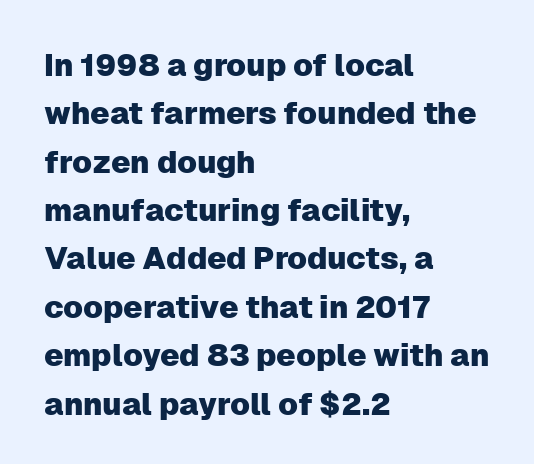
Q: Is the text italic (slanted)? A: No, it is upright.
Q: Is the typeface a serif or a sans-serif typeface? A: Sans-serif.
Q: Is the text underlined? A: No.
Q: How is the paragraph aligned? A: Left-aligned.
Q: Is the spacing between letters normal or unusually wide? A: Normal.
Q: Is the spacing between lines tight, normal or loose? A: Normal.
Q: Width (condensed, normal, or wide)? A: Normal.
Q: Stroke contrast? A: Low.
Q: x-height? A: Medium.
Q: Monospaced? A: No.
